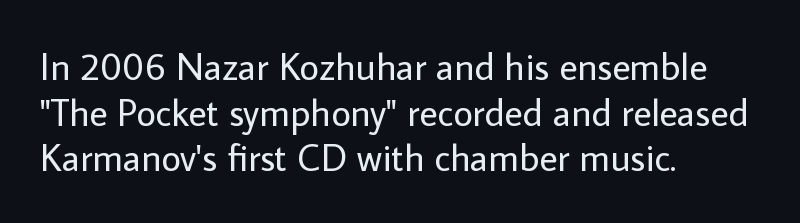
The image shows 38 px regular-weight sans-serif type, upright; set left-aligned, line spacing 1.2x, normal letter spacing, not underlined; low stroke contrast and a medium x-height.
